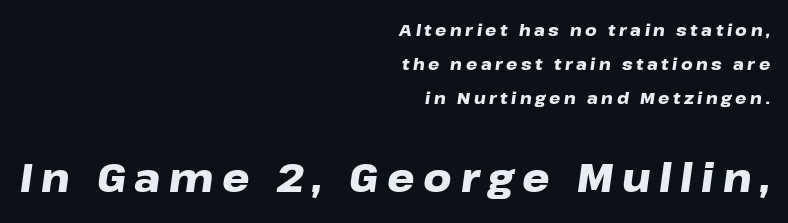
The image shows 39 px heavy, wide type, italic (leaning right); set right-aligned, loose line spacing (2.11x), unusually wide letter spacing (+0.22 em), not underlined; the second (bottom) block is 2.44x larger; low stroke contrast and a medium x-height.
